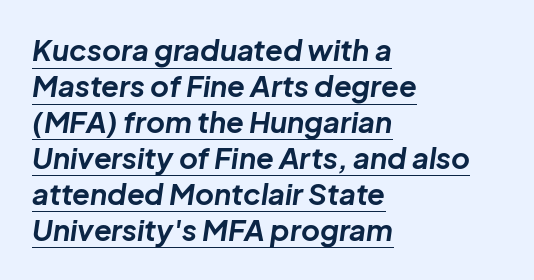
Q: Is the text bold? A: Yes.
Q: Is the text italic (slanted)? A: Yes, it leans right by about 8 degrees.
Q: Is the text underlined? A: Yes.
Q: How is the paragraph aligned? A: Left-aligned.
Q: Is the spacing between letters normal or unusually wide? A: Normal.
Q: Width (condensed, normal, or wide)? A: Normal.
Q: Stroke contrast? A: Low.
Q: x-height? A: Medium.
Q: Monospaced? A: No.
